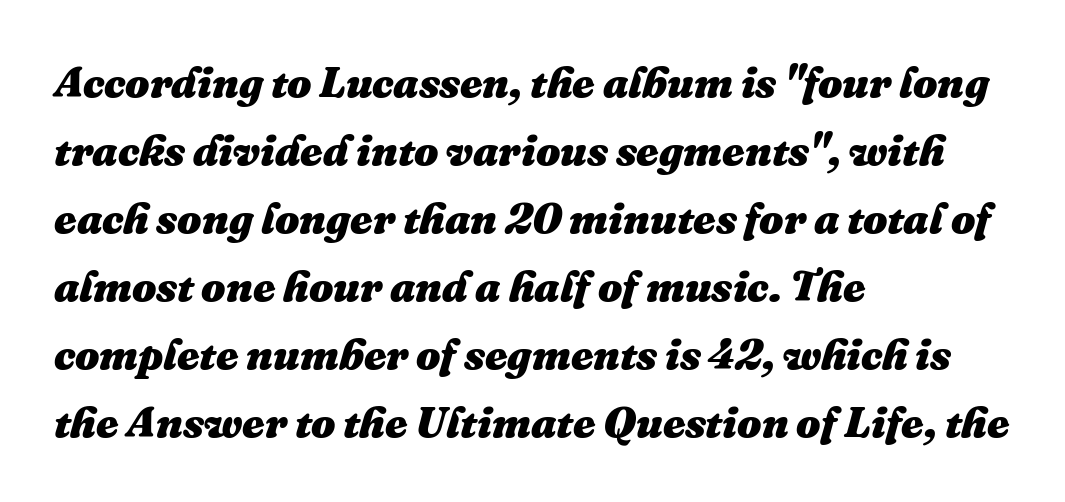
Q: Is the text bold? A: Yes.
Q: Is the text italic (slanted)? A: Yes, it leans right by about 16 degrees.
Q: Is the text underlined? A: No.
Q: How is the paragraph aligned? A: Left-aligned.
Q: Is the spacing between letters normal or unusually wide? A: Normal.
Q: Is the spacing between lines tight, normal or loose? A: Normal.
Q: Width (condensed, normal, or wide)? A: Normal.
Q: Stroke contrast? A: Medium.
Q: x-height? A: Medium.
Q: Monospaced? A: No.
